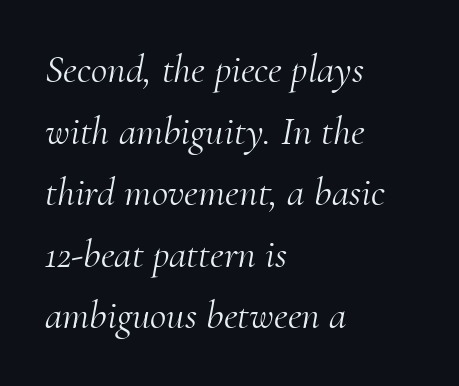
Teacher's note: observe the even left margin — that is flush-left alignment. Weight: in the light-to-regular range. Does the type have serifs? Yes, each stem ends in a small foot. The passage shown leans; its letterforms are oblique. In terms of letterspacing, this is plain default setting. No word sits above an underline.
